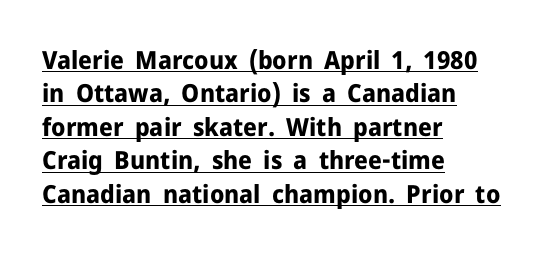
The image shows 25 px bold type, upright; set left-aligned, normal line spacing (1.34x), normal letter spacing, underlined.
